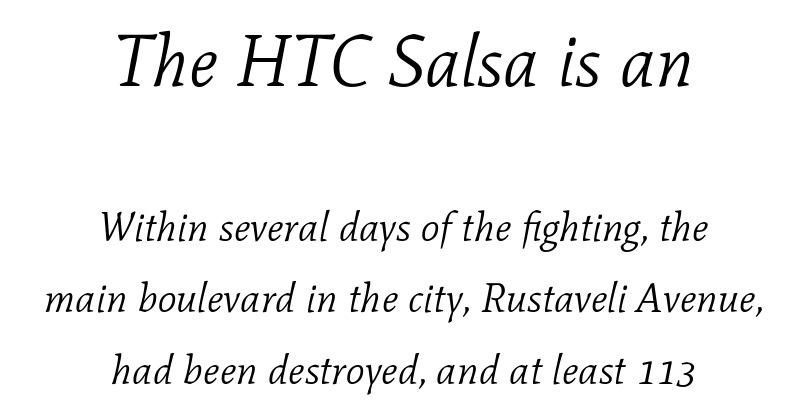
Look at the tracking — it's just the regular setting, nothing added. The compositor balanced each line on the midline. On a weight scale, this lands at 450 or below. Old-style or modern, the face here clearly has serifs. Quick note: underline off. Would a proofreader flag this as italicized? Yes.
